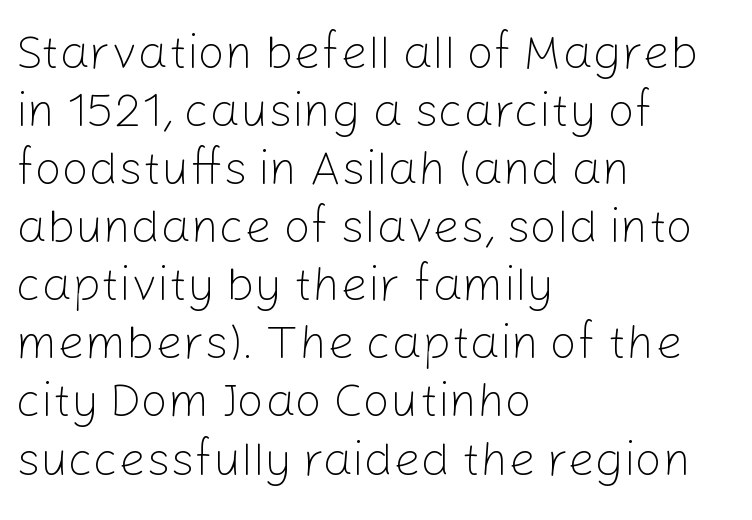
{"serif": "no", "italic": "no", "bold": "no", "weight": "light", "width": "normal", "stroke_contrast": "low", "x_height": "medium", "monospaced": "no", "underline": "no", "align": "left", "line_spacing_ratio": 1.21, "letter_spacing": "normal", "letter_spacing_em": 0.0, "glyph_px": 48}
